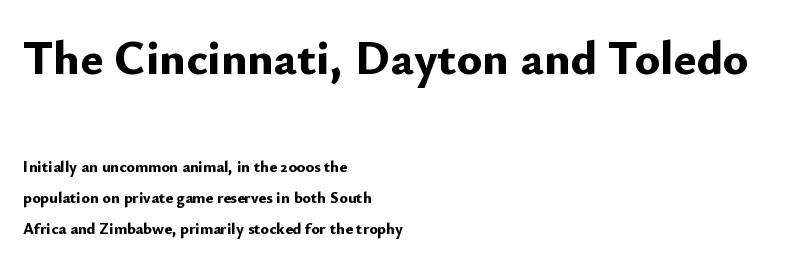
{"serif": "no", "italic": "no", "bold": "yes", "weight": "bold", "width": "normal", "stroke_contrast": "low", "x_height": "small", "monospaced": "no", "underline": "no", "align": "left", "line_spacing": "loose", "line_spacing_ratio": 1.94, "letter_spacing": "normal", "letter_spacing_em": 0.0, "larger_block": "first", "size_ratio": 3.0, "glyph_px": 48}
